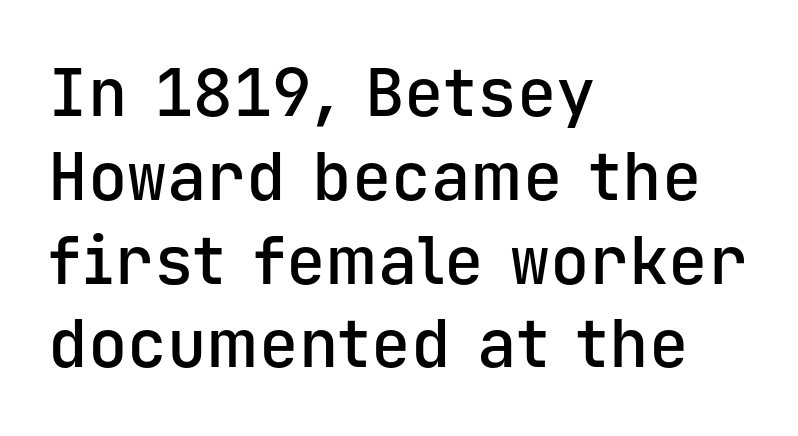
Q: Is the text bold? A: Semi-bold.
Q: Is the text italic (slanted)? A: No, it is upright.
Q: Is the typeface a serif or a sans-serif typeface? A: Sans-serif.
Q: Is the text underlined? A: No.
Q: How is the paragraph aligned? A: Left-aligned.
Q: Is the spacing between letters normal or unusually wide? A: Normal.
Q: Is the spacing between lines tight, normal or loose? A: Normal.
Q: Width (condensed, normal, or wide)? A: Normal.
Q: Stroke contrast? A: Low.
Q: x-height? A: Medium.
Q: Monospaced? A: Yes.
